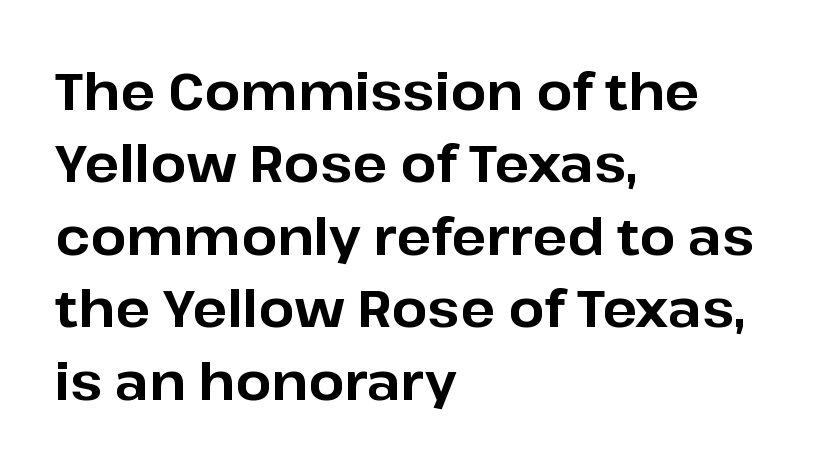
Does the weight exceed regular? Yes, all the way to bold. Proportional: the letters do not fall into vertical columns. Vertical strokes here are truly vertical. The horizontal fit of the characters is conventional and even. Vertical spacing — default.
